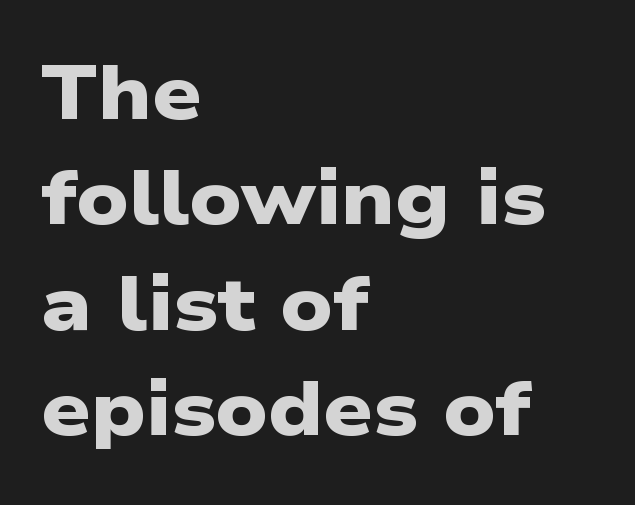
Q: Is the text bold? A: Yes.
Q: Is the typeface a serif or a sans-serif typeface? A: Sans-serif.
Q: Is the text underlined? A: No.
Q: How is the paragraph aligned? A: Left-aligned.
Q: Is the spacing between letters normal or unusually wide? A: Normal.
Q: Is the spacing between lines tight, normal or loose? A: Normal.
Q: Width (condensed, normal, or wide)? A: Wide.
Q: Stroke contrast? A: Low.
Q: x-height? A: Medium.
Q: Monospaced? A: No.
